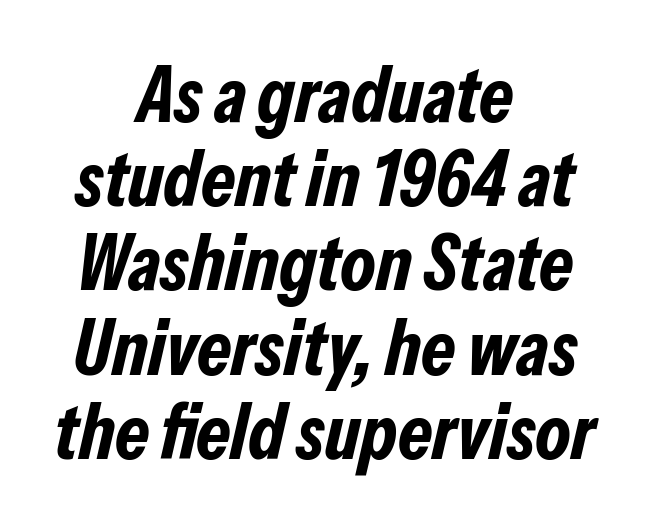
Q: Is the text bold? A: Yes.
Q: Is the text italic (slanted)? A: Yes, it leans right by about 13 degrees.
Q: Is the text underlined? A: No.
Q: How is the paragraph aligned? A: Centered.
Q: Is the spacing between letters normal or unusually wide? A: Normal.
Q: Is the spacing between lines tight, normal or loose? A: Tight.
Q: Width (condensed, normal, or wide)? A: Condensed.
Q: Stroke contrast? A: Low.
Q: x-height? A: Medium.
Q: Monospaced? A: No.
